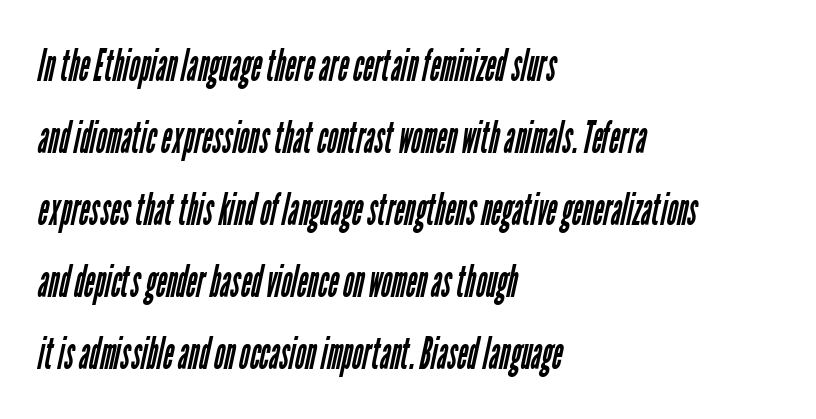
A typesetter would call this proportional, since set widths differ per character. This rendering employs a face without finishing strokes, i.e., a sans-serif. How would I describe the line gaps? Plain and ordinary. Which margin do the lines hug? The left one — the right edge is uneven.
